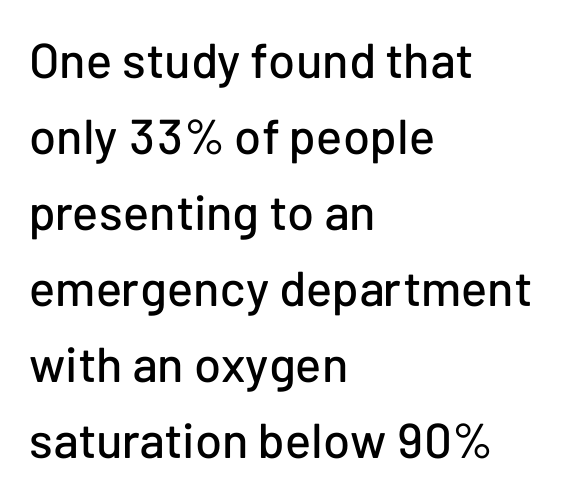
Q: Is the text italic (slanted)? A: No, it is upright.
Q: Is the typeface a serif or a sans-serif typeface? A: Sans-serif.
Q: Is the text underlined? A: No.
Q: How is the paragraph aligned? A: Left-aligned.
Q: Is the spacing between letters normal or unusually wide? A: Normal.
Q: Is the spacing between lines tight, normal or loose? A: Normal.
Q: Width (condensed, normal, or wide)? A: Normal.
Q: Stroke contrast? A: Low.
Q: x-height? A: Medium.
Q: Monospaced? A: No.
